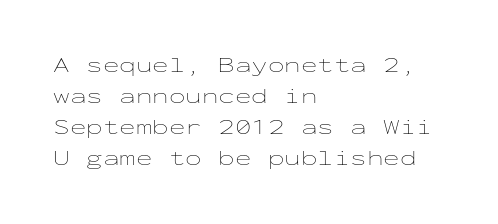
The words here are not underlined. Default kerning and tracking; the words read as compact shapes. The paragraph shown leans on its left margin. Posture: straight, roman, zero tilt. Vertical stems look standard width or narrower in stroke. Vertical spacing — default.
